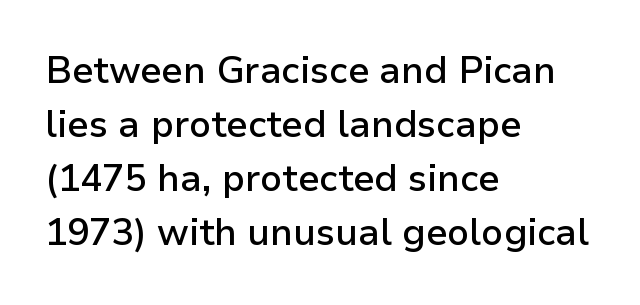
Q: Is the text bold? A: Semi-bold.
Q: Is the text italic (slanted)? A: No, it is upright.
Q: Is the typeface a serif or a sans-serif typeface? A: Sans-serif.
Q: Is the text underlined? A: No.
Q: How is the paragraph aligned? A: Left-aligned.
Q: Is the spacing between letters normal or unusually wide? A: Normal.
Q: Is the spacing between lines tight, normal or loose? A: Normal.
Q: Width (condensed, normal, or wide)? A: Normal.
Q: Stroke contrast? A: Low.
Q: x-height? A: Medium.
Q: Monospaced? A: No.
